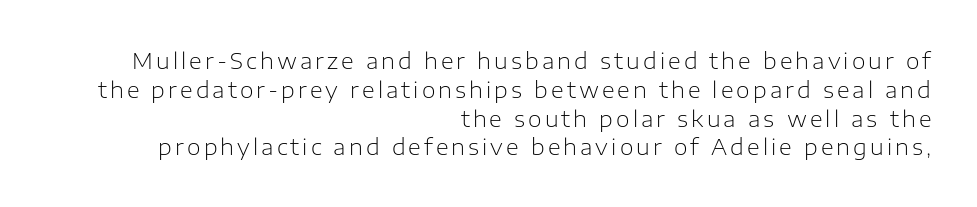
Heft: none added — not bold. The gap between lines stays unmarked. Regarding leading, the lines here are spaced in the standard way. This is roman type, the default non-slanted kind. Horizontal alignment here is rightward, an uncommon choice for prose.
